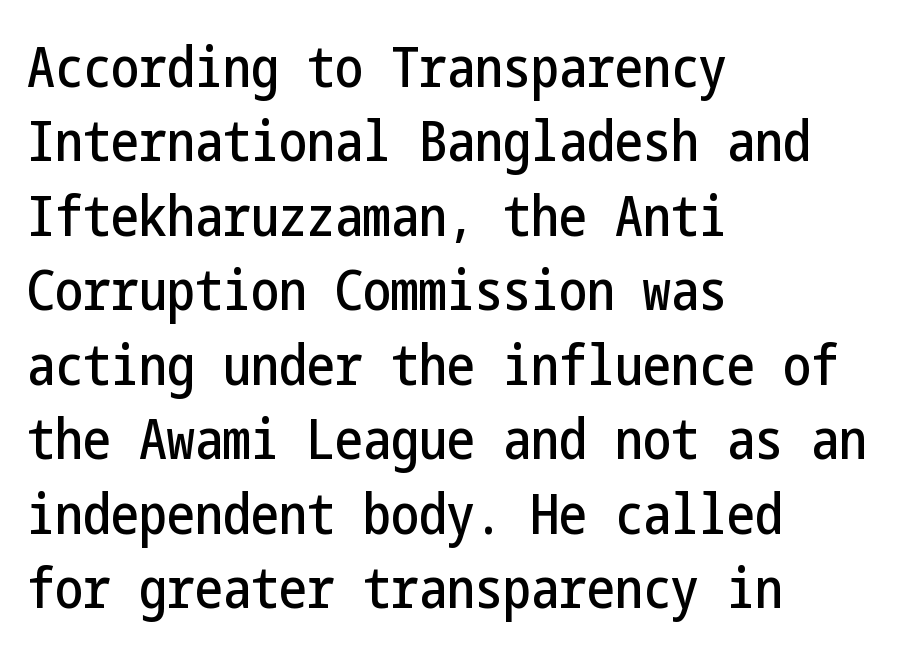
{"serif": "no", "italic": "no", "width": "condensed", "stroke_contrast": "low", "x_height": "medium", "underline": "no", "align": "left", "line_spacing": "normal", "line_spacing_ratio": 1.33, "letter_spacing": "normal", "letter_spacing_em": 0.0, "glyph_px": 56}
